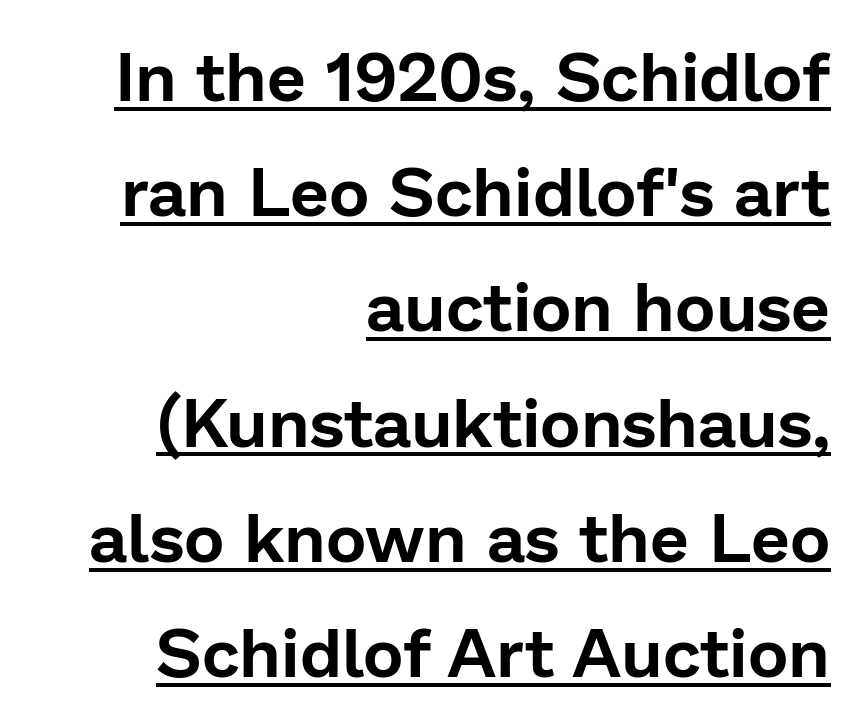
{"serif": "no", "italic": "no", "width": "normal", "stroke_contrast": "low", "x_height": "medium", "monospaced": "no", "underline": "yes", "align": "right", "line_spacing": "normal", "line_spacing_ratio": 1.67, "letter_spacing": "normal", "letter_spacing_em": 0.0, "glyph_px": 69}
